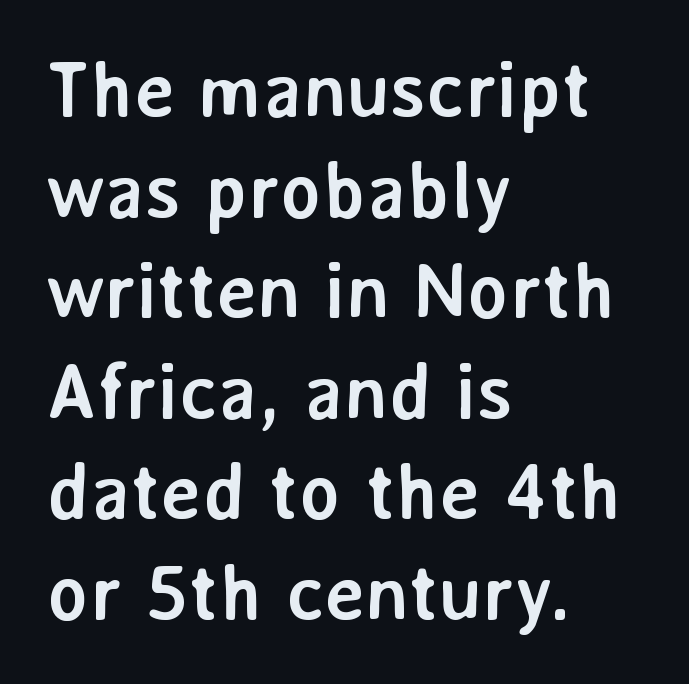
The image shows 78 px semibold sans-serif type, upright; set left-aligned, normal line spacing (1.29x), normal letter spacing, not underlined; low stroke contrast and a medium x-height.
